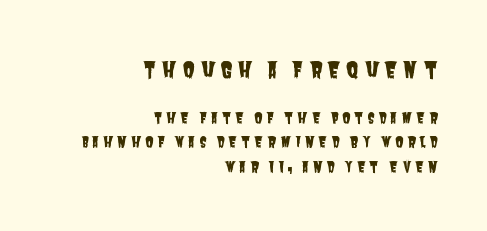
One glance says typical: line gaps are just what's usual. Which of the two is more prominent by size? The first, at the top. Does the copy run flush right? Yes — the right margin is perfectly even. This sample uses expanded letter spacing, leaving extra air between glyphs. Just letters on the line, the space beneath them empty.
